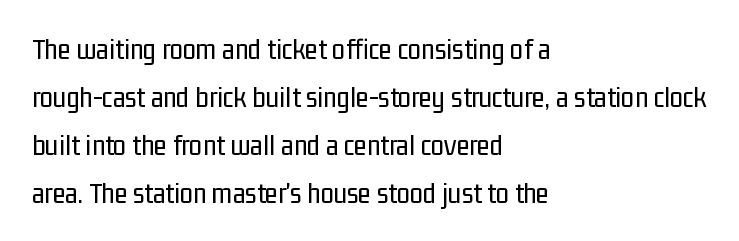
{"serif": "no", "italic": "no", "bold": "no", "weight": "regular", "width": "condensed", "stroke_contrast": "low", "x_height": "medium", "monospaced": "no", "underline": "no", "align": "left", "line_spacing": "normal", "line_spacing_ratio": 1.6, "letter_spacing": "normal", "letter_spacing_em": 0.0, "glyph_px": 30}
